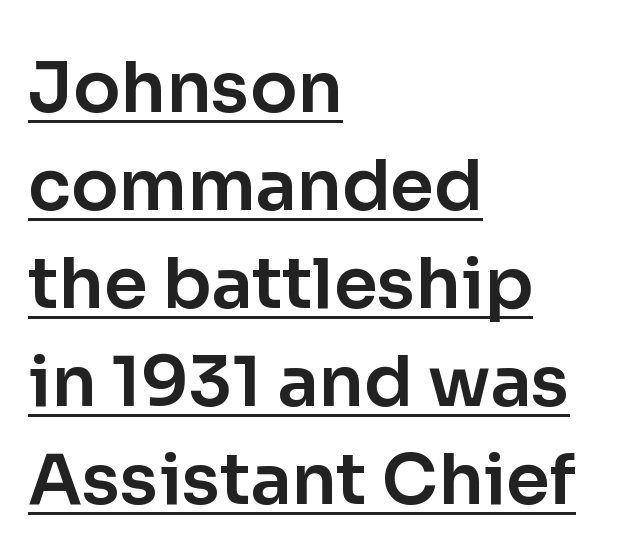
Q: Is the text italic (slanted)? A: No, it is upright.
Q: Is the typeface a serif or a sans-serif typeface? A: Sans-serif.
Q: Is the text underlined? A: Yes.
Q: How is the paragraph aligned? A: Left-aligned.
Q: Is the spacing between letters normal or unusually wide? A: Normal.
Q: Is the spacing between lines tight, normal or loose? A: Normal.
Q: Width (condensed, normal, or wide)? A: Normal.
Q: Stroke contrast? A: Low.
Q: x-height? A: Medium.
Q: Monospaced? A: No.
